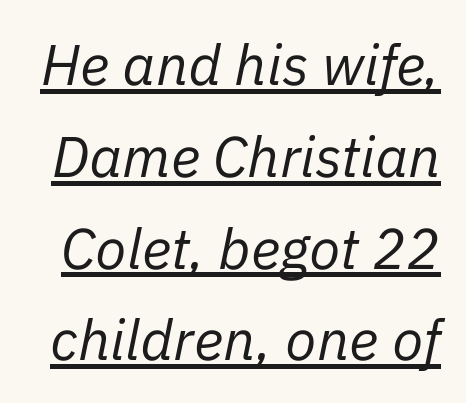
{"italic": "yes", "lean": "right", "slant_degrees": 11, "bold": "no", "weight": "regular", "width": "normal", "stroke_contrast": "low", "x_height": "medium", "monospaced": "no", "underline": "yes", "line_spacing": "normal", "line_spacing_ratio": 1.61, "letter_spacing": "normal", "letter_spacing_em": 0.0, "glyph_px": 57}
